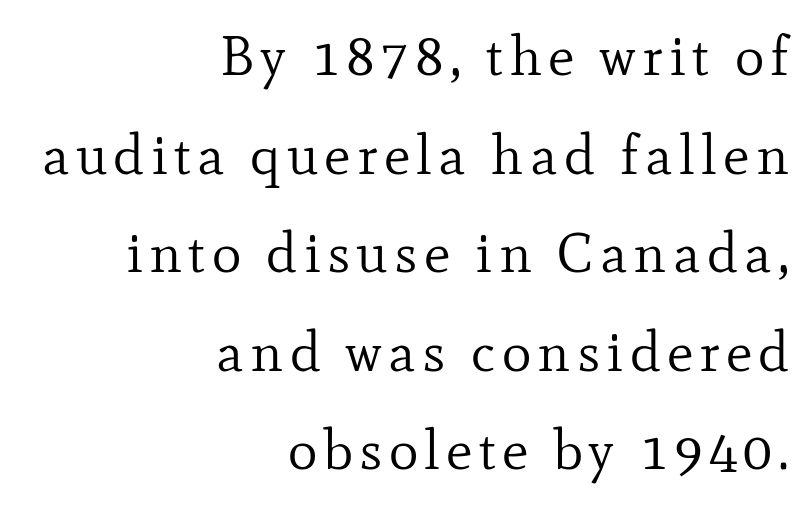
Q: Is the text bold? A: No.
Q: Is the text italic (slanted)? A: No, it is upright.
Q: Is the typeface a serif or a sans-serif typeface? A: Serif.
Q: Is the text underlined? A: No.
Q: How is the paragraph aligned? A: Right-aligned.
Q: Width (condensed, normal, or wide)? A: Normal.
Q: Stroke contrast? A: Low.
Q: x-height? A: Small.
Q: Monospaced? A: No.
